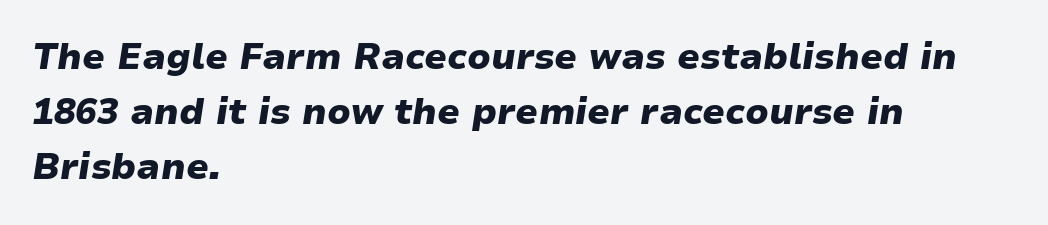
{"italic": "yes", "lean": "right", "slant_degrees": 9, "bold": "yes", "weight": "heavy", "width": "wide", "stroke_contrast": "low", "x_height": "medium", "monospaced": "no", "underline": "no", "align": "left", "line_spacing": "normal", "line_spacing_ratio": 1.53, "letter_spacing": "normal", "letter_spacing_em": 0.0, "glyph_px": 36}
